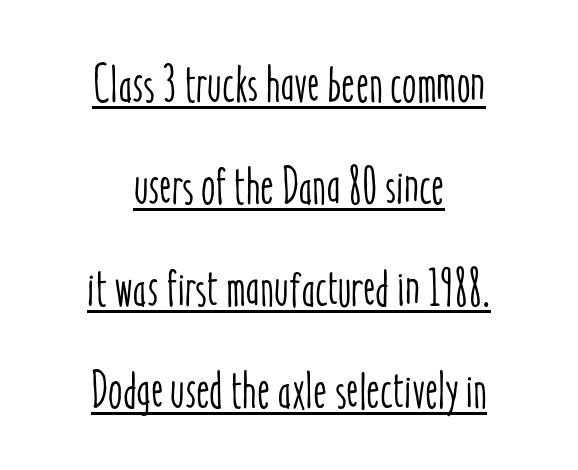
{"italic": "no", "width": "condensed", "stroke_contrast": "low", "x_height": "medium", "monospaced": "no", "underline": "yes", "align": "center", "line_spacing": "loose", "line_spacing_ratio": 1.96, "letter_spacing": "normal", "letter_spacing_em": 0.0, "glyph_px": 52}
